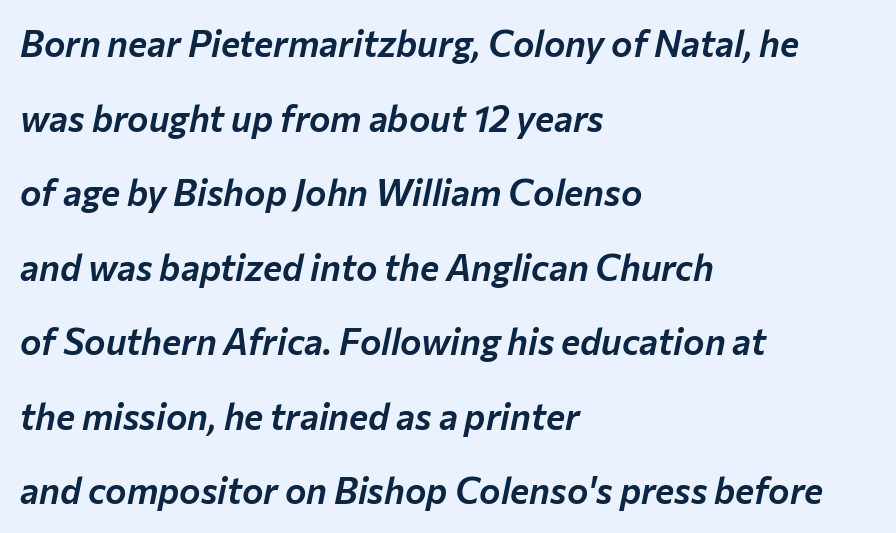
Q: Is the text italic (slanted)? A: Yes, it leans right by about 12 degrees.
Q: Is the text underlined? A: No.
Q: How is the paragraph aligned? A: Left-aligned.
Q: Is the spacing between letters normal or unusually wide? A: Normal.
Q: Is the spacing between lines tight, normal or loose? A: Loose.
Q: Width (condensed, normal, or wide)? A: Normal.
Q: Stroke contrast? A: Low.
Q: x-height? A: Medium.
Q: Monospaced? A: No.
